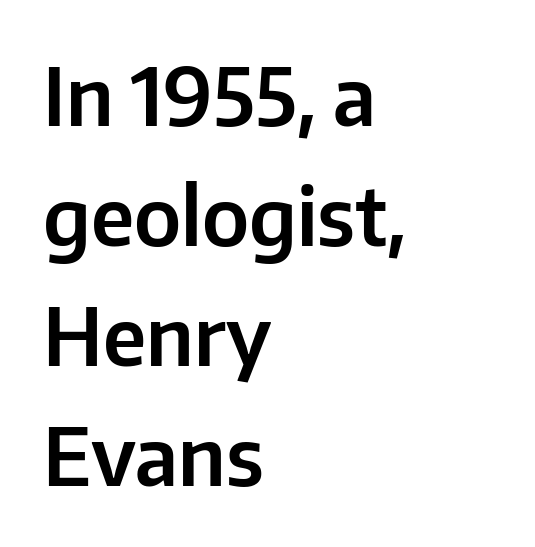
To sum up the face: it is a sans, with no serifs. Plain, unruled lines of type. The rows are spaced the way most documents space them. The letters stand straight up with perfectly vertical stems. A student would call this left alignment; a typographer would say flush left, rag right. Here the glyphs are tracked normally, forming tight word shapes.
